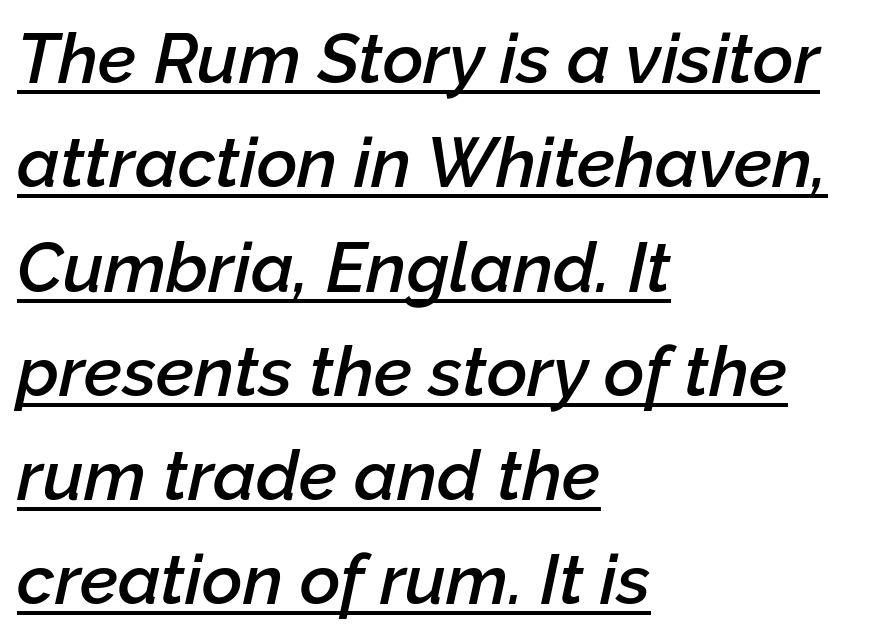
{"italic": "yes", "lean": "right", "slant_degrees": 12, "bold": "semi", "weight": "semibold", "width": "normal", "stroke_contrast": "low", "x_height": "medium", "monospaced": "no", "underline": "yes", "align": "left", "line_spacing": "normal", "line_spacing_ratio": 1.49, "letter_spacing": "normal", "letter_spacing_em": 0.0, "glyph_px": 70}
